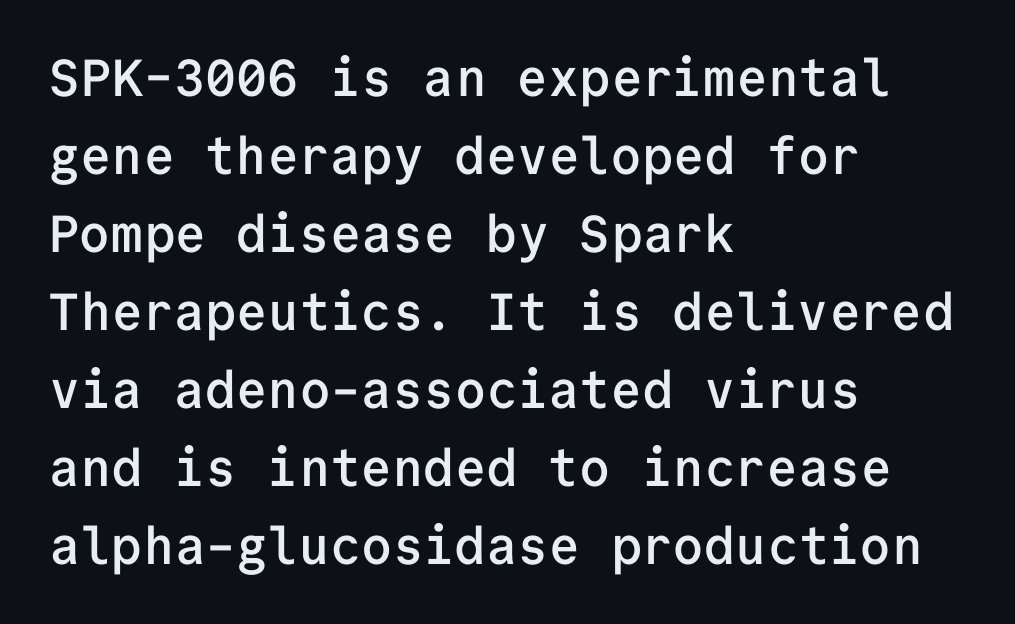
The image shows 52 px semibold sans-serif type, upright, monospaced; set left-aligned, normal line spacing (1.5x), normal letter spacing, not underlined; low stroke contrast and a medium x-height.
